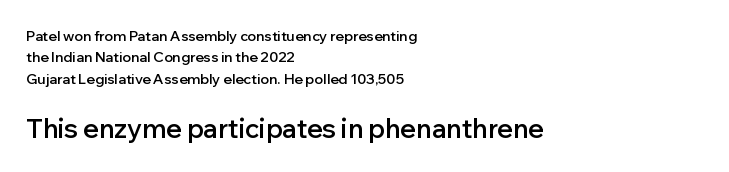
{"italic": "no", "bold": "semi", "underline": "no", "align": "left", "line_spacing": "normal", "line_spacing_ratio": 1.53, "letter_spacing": "normal", "letter_spacing_em": 0.0, "larger_block": "second", "size_ratio": 1.86, "glyph_px": 26}
